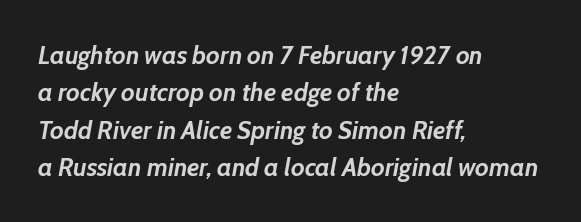
The image shows 26 px bold type, italic (leaning right); set left-aligned, normal line spacing (1.44x), normal letter spacing, not underlined.
